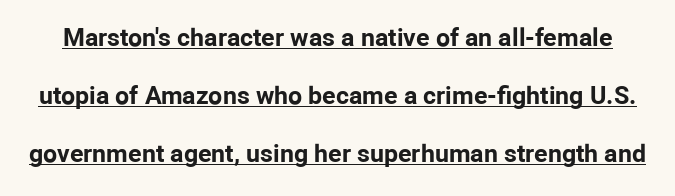
Q: Is the text bold? A: Yes.
Q: Is the text italic (slanted)? A: No, it is upright.
Q: Is the text underlined? A: Yes.
Q: Is the spacing between letters normal or unusually wide? A: Normal.
Q: Is the spacing between lines tight, normal or loose? A: Loose.
